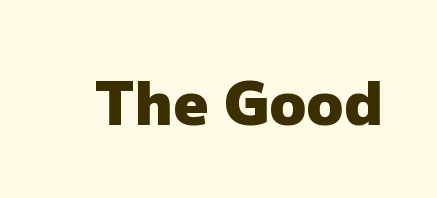
{"serif": "no", "italic": "no", "bold": "yes", "weight": "heavy", "width": "normal", "stroke_contrast": "low", "x_height": "medium", "monospaced": "no", "underline": "no", "letter_spacing": "normal", "letter_spacing_em": 0.0, "glyph_px": 60}
